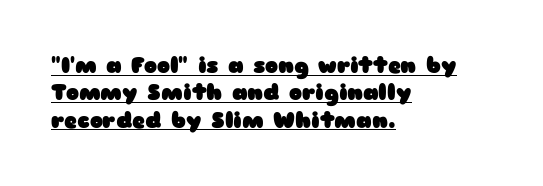
The image shows 22 px bold type, upright; set left-aligned, line spacing 1.24x, normal letter spacing, underlined.
